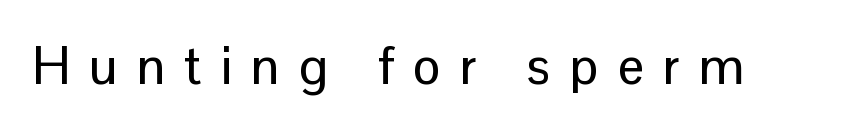
Q: Is the text italic (slanted)? A: No, it is upright.
Q: Is the typeface a serif or a sans-serif typeface? A: Sans-serif.
Q: Is the text underlined? A: No.
Q: Is the spacing between letters normal or unusually wide? A: Unusually wide.
Q: Width (condensed, normal, or wide)? A: Normal.
Q: Stroke contrast? A: Low.
Q: x-height? A: Medium.
Q: Monospaced? A: No.
